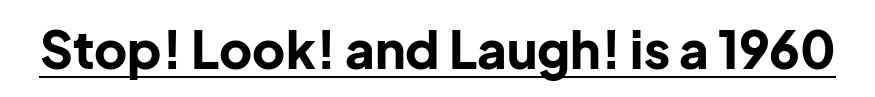
The image shows 51 px bold sans-serif type, upright; set normal letter spacing, underlined; low stroke contrast and a medium x-height.
